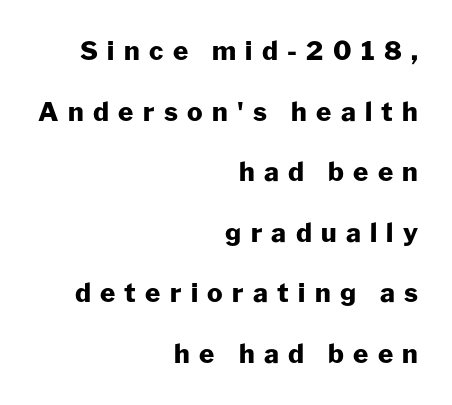
The image shows 26 px bold type, upright; set right-aligned, loose line spacing (2.33x), unusually wide letter spacing (+0.36 em), not underlined.
